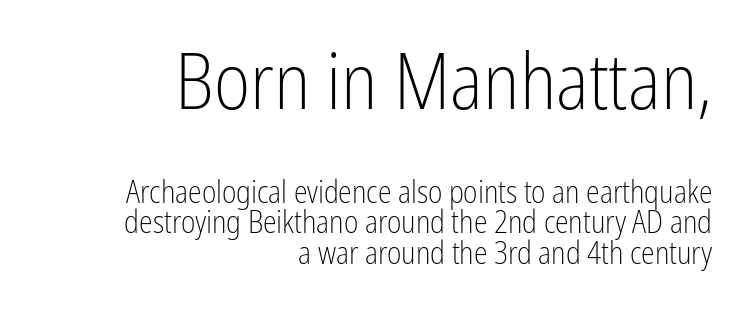
Q: Is the text bold? A: No.
Q: Is the text italic (slanted)? A: No, it is upright.
Q: Is the typeface a serif or a sans-serif typeface? A: Sans-serif.
Q: Is the text underlined? A: No.
Q: How is the paragraph aligned? A: Right-aligned.
Q: Is the spacing between letters normal or unusually wide? A: Normal.
Q: Is the spacing between lines tight, normal or loose? A: Tight.
Q: Which block of text is set in a larger size, the first (top) or the second (bottom)? A: The first (top) one.
Q: Width (condensed, normal, or wide)? A: Condensed.
Q: Stroke contrast? A: Low.
Q: x-height? A: Medium.
Q: Monospaced? A: No.
